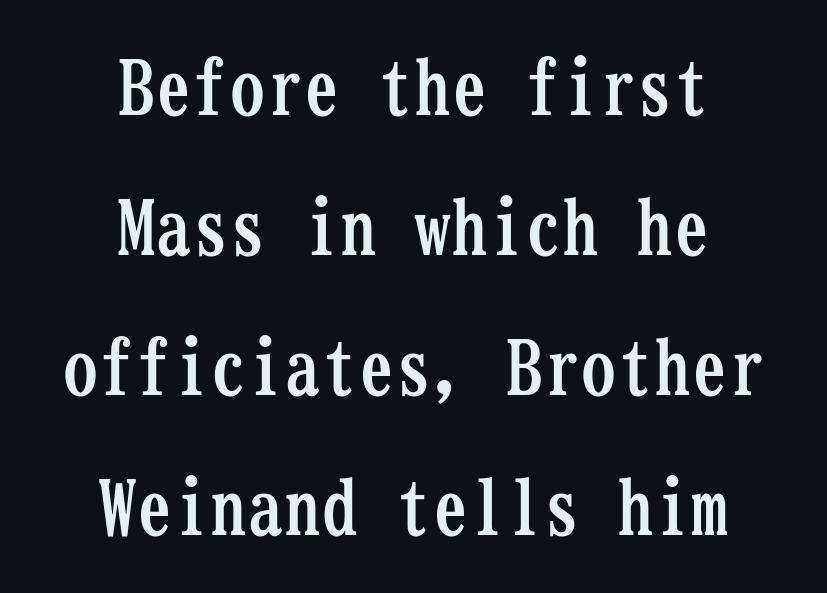
{"serif": "yes", "italic": "no", "bold": "yes", "weight": "semibold", "width": "condensed", "stroke_contrast": "low", "x_height": "medium", "monospaced": "yes", "underline": "no", "align": "center", "line_spacing_ratio": 1.89, "letter_spacing": "normal", "letter_spacing_em": 0.0, "glyph_px": 74}
